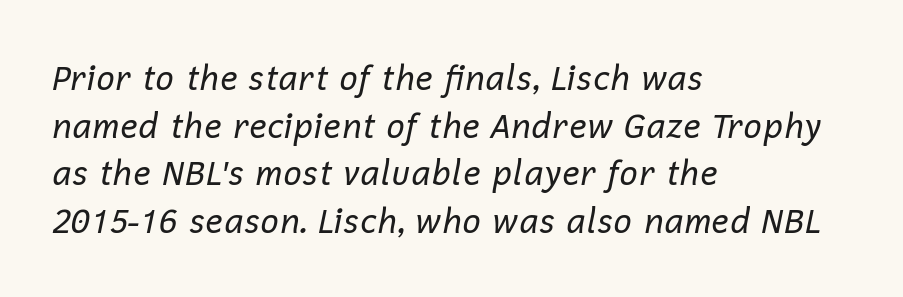
{"italic": "yes", "lean": "right", "slant_degrees": 12, "bold": "no", "weight": "regular", "width": "normal", "stroke_contrast": "low", "x_height": "medium", "monospaced": "no", "underline": "no", "align": "left", "line_spacing": "normal", "line_spacing_ratio": 1.44, "letter_spacing": "normal", "letter_spacing_em": 0.0, "glyph_px": 33}
